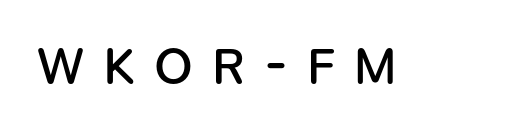
{"serif": "no", "italic": "no", "bold": "semi", "weight": "semibold", "width": "normal", "stroke_contrast": "low", "x_height": "medium", "monospaced": "no", "underline": "no", "letter_spacing": "wide", "letter_spacing_em": 0.39, "glyph_px": 50}
